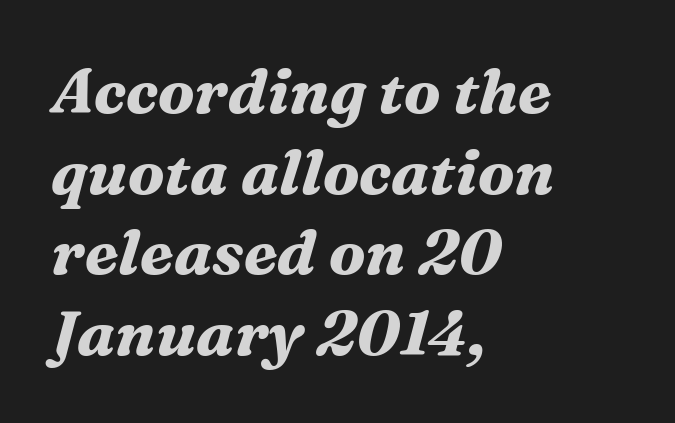
Honestly, the letter spacing is just normal — you wouldn't notice it. Quick note: italic. Any mark beneath the type? The region is blank. Is there much room between lines? A standard amount, neither cramped nor airy. Serif or sans? Serif — the stroke terminals have little feet. Each letter keeps its own natural width here, so spacing adapts to shape.
